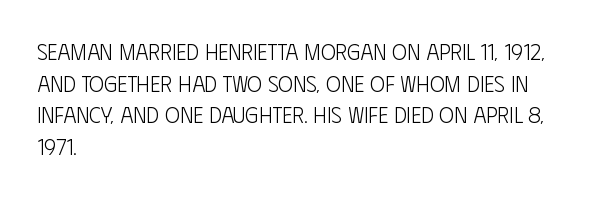
Ordinary non-slanted type is in use. Whoever set this chose a conventional vertical rhythm. Nothing unusual about the tracking: characters are spaced as the font intends. Every row of glyphs begins at an identical x-position on the left.
